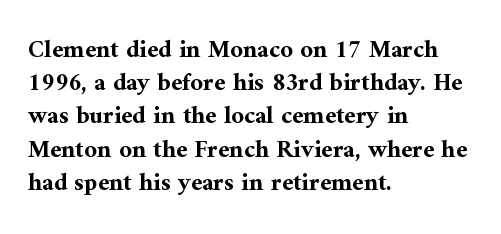
{"italic": "no", "bold": "yes", "underline": "no", "align": "left", "line_spacing": "normal", "line_spacing_ratio": 1.33, "letter_spacing": "normal", "letter_spacing_em": 0.0, "glyph_px": 25}
